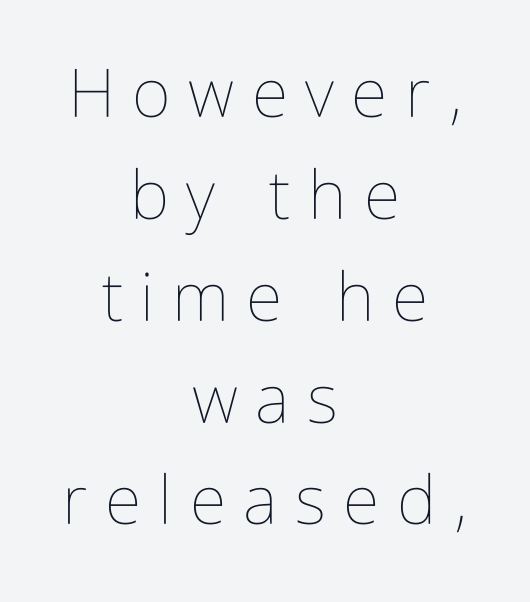
{"italic": "no", "bold": "no", "weight": "thin", "width": "condensed", "stroke_contrast": "low", "x_height": "medium", "monospaced": "no", "underline": "no", "align": "center", "line_spacing": "normal", "line_spacing_ratio": 1.52, "letter_spacing": "wide", "letter_spacing_em": 0.26, "glyph_px": 67}
